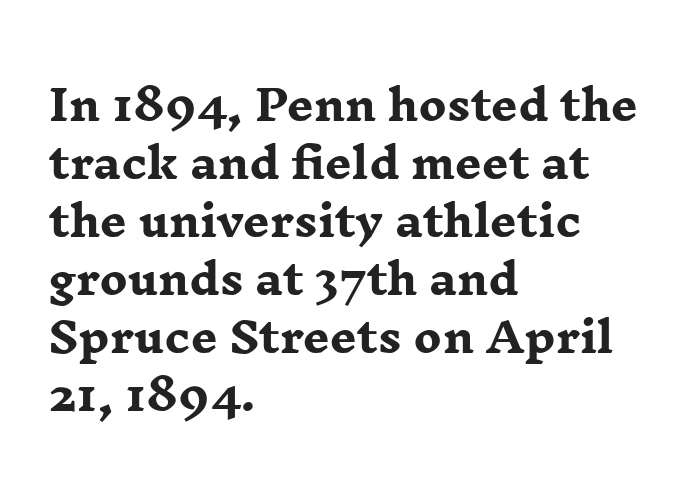
The image shows 42 px heavy, wide serif type, upright; set left-aligned, normal line spacing (1.38x), normal letter spacing, not underlined; low stroke contrast and a medium x-height.
